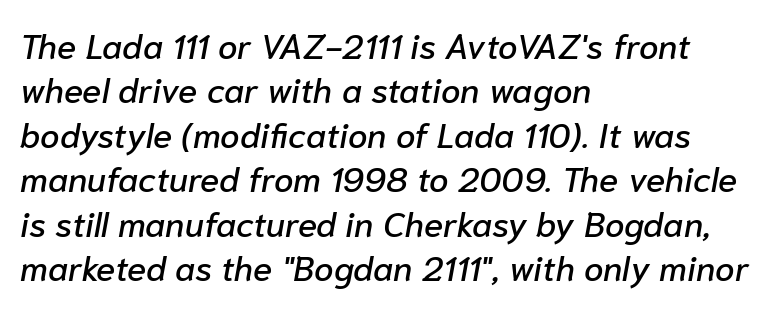
{"italic": "yes", "lean": "right", "slant_degrees": 10, "width": "normal", "stroke_contrast": "low", "x_height": "medium", "monospaced": "no", "underline": "no", "align": "left", "line_spacing": "normal", "line_spacing_ratio": 1.27, "letter_spacing": "normal", "letter_spacing_em": 0.0, "glyph_px": 35}
